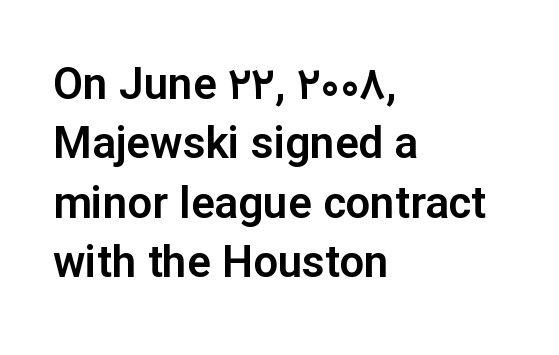
{"serif": "no", "italic": "no", "width": "normal", "stroke_contrast": "low", "x_height": "medium", "monospaced": "no", "underline": "no", "align": "left", "line_spacing": "normal", "line_spacing_ratio": 1.35, "letter_spacing": "normal", "letter_spacing_em": 0.0, "glyph_px": 44}
